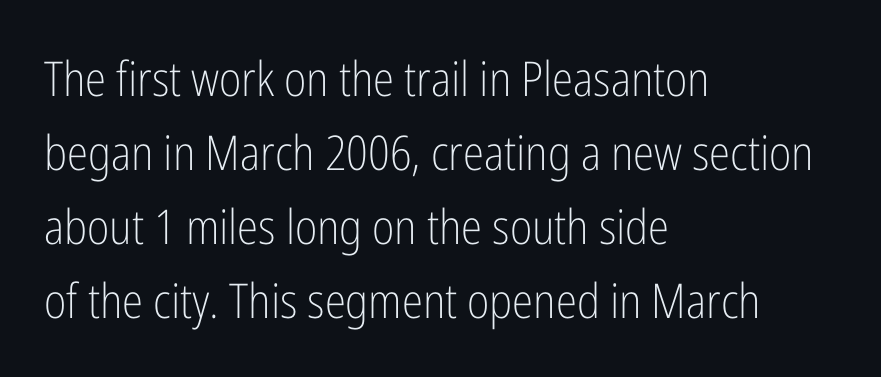
{"serif": "no", "italic": "no", "bold": "no", "weight": "light", "width": "condensed", "stroke_contrast": "low", "x_height": "medium", "monospaced": "no", "underline": "no", "align": "left", "line_spacing": "normal", "line_spacing_ratio": 1.54, "letter_spacing": "normal", "letter_spacing_em": 0.0, "glyph_px": 48}
